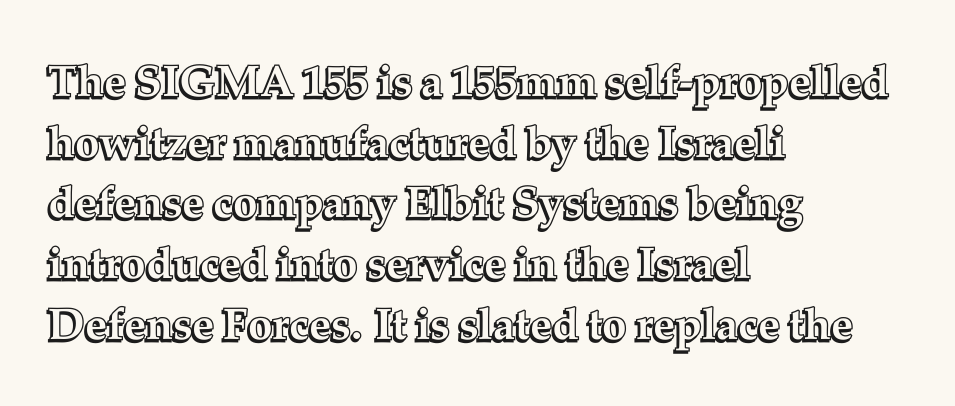
{"italic": "no", "width": "normal", "x_height": "medium", "monospaced": "no", "underline": "no", "align": "left", "line_spacing": "normal", "line_spacing_ratio": 1.38, "letter_spacing": "normal", "letter_spacing_em": 0.0, "glyph_px": 44}
